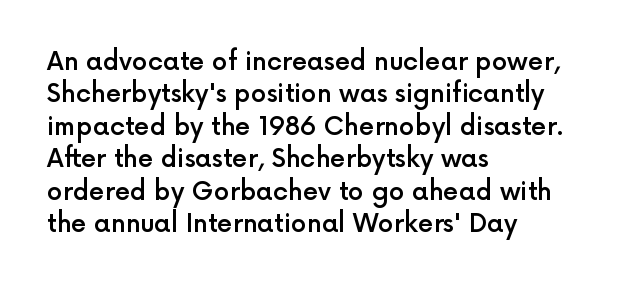
The image shows 25 px text type, upright; set left-aligned, normal line spacing (1.3x), normal letter spacing, not underlined.
